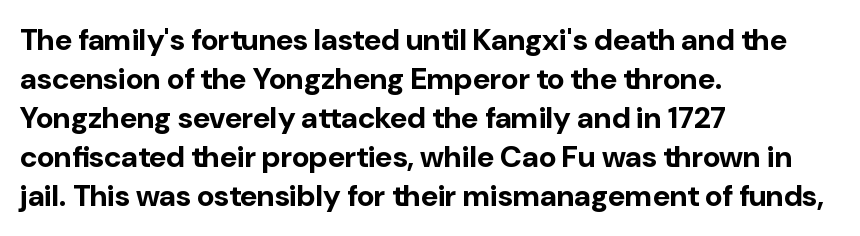
The image shows 30 px bold sans-serif type, upright; set left-aligned, normal line spacing (1.3x), normal letter spacing, not underlined; low stroke contrast and a medium x-height.
